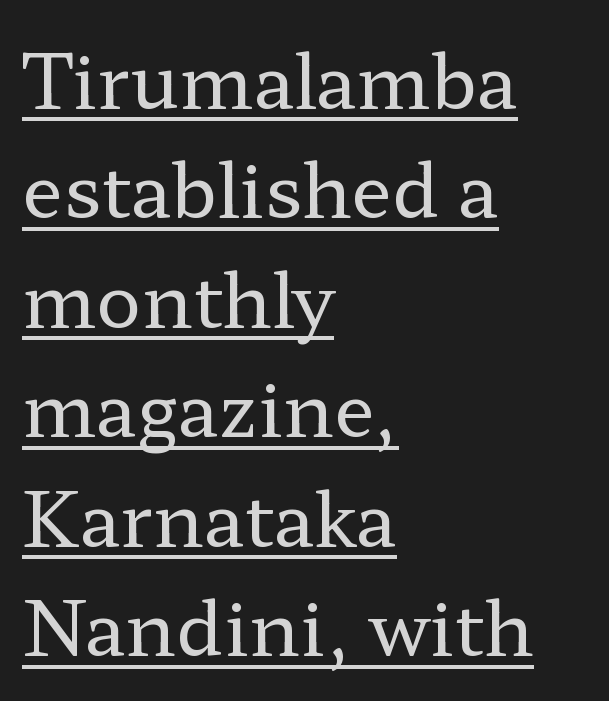
The image shows 75 px regular-weight, wide serif type, upright; set left-aligned, normal line spacing (1.46x), normal letter spacing, underlined; low stroke contrast and a medium x-height.
